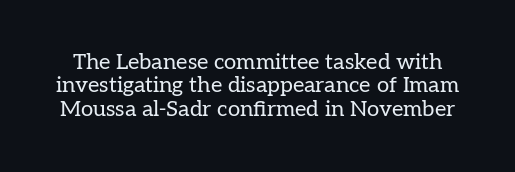
The font is comparable to plain body text, perhaps lighter. The line texture is even and compact thanks to regular tracking. The specimen reads as upright at a glance. Successive baselines arrive quickly, one right under another.
